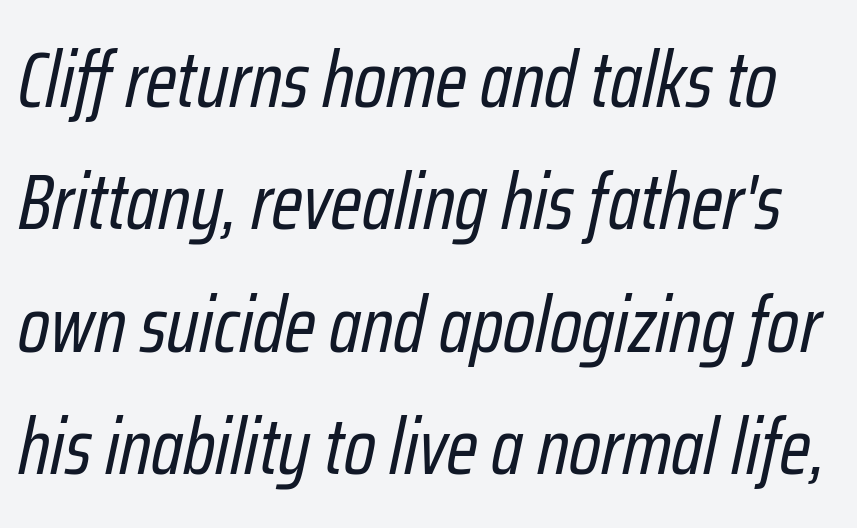
Does the lettering tilt? It does — this is italic. Normally led — the rows are evenly, conventionally spaced. The weight tops out at a normal text grade. No extra tracking has been applied to these lines.
